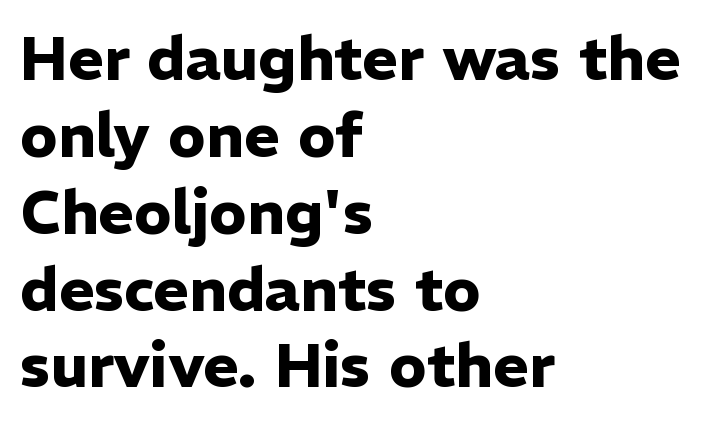
Q: Is the text bold? A: Yes.
Q: Is the text italic (slanted)? A: No, it is upright.
Q: Is the typeface a serif or a sans-serif typeface? A: Sans-serif.
Q: Is the text underlined? A: No.
Q: How is the paragraph aligned? A: Left-aligned.
Q: Is the spacing between letters normal or unusually wide? A: Normal.
Q: Is the spacing between lines tight, normal or loose? A: Normal.
Q: Width (condensed, normal, or wide)? A: Normal.
Q: Stroke contrast? A: Low.
Q: x-height? A: Medium.
Q: Monospaced? A: No.
